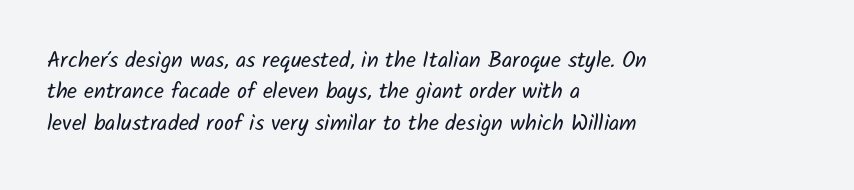
{"bold": "no", "underline": "no", "align": "left", "line_spacing": "normal", "line_spacing_ratio": 1.43, "letter_spacing": "normal", "letter_spacing_em": 0.0, "glyph_px": 22}
